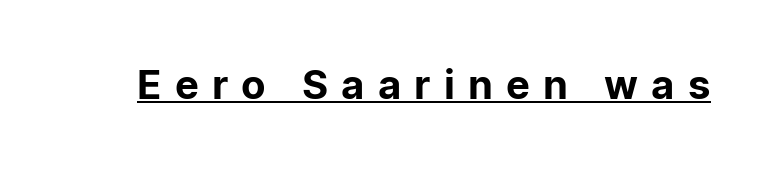
{"serif": "no", "italic": "no", "width": "normal", "stroke_contrast": "low", "x_height": "medium", "monospaced": "no", "underline": "yes", "letter_spacing": "wide", "letter_spacing_em": 0.33, "glyph_px": 40}
